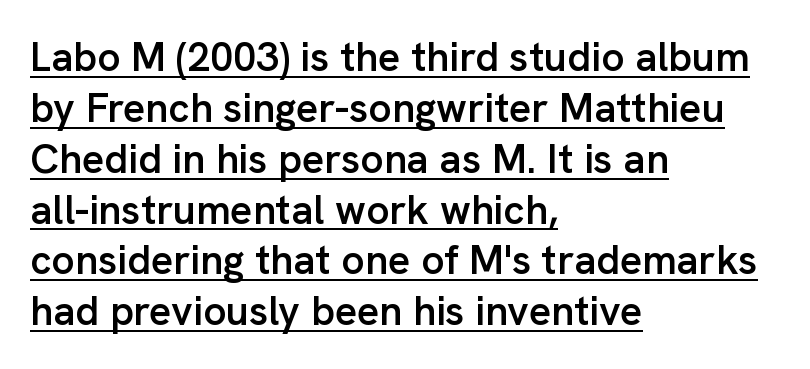
{"serif": "no", "italic": "no", "bold": "semi", "weight": "semibold", "width": "normal", "stroke_contrast": "low", "x_height": "medium", "monospaced": "no", "underline": "yes", "align": "left", "line_spacing_ratio": 1.24, "letter_spacing": "normal", "letter_spacing_em": 0.0, "glyph_px": 41}
